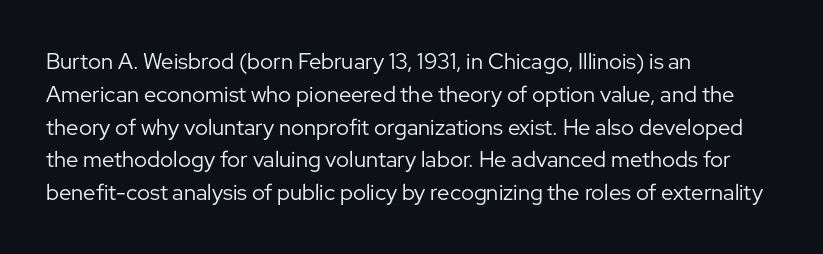
Descender tails drop into unmarked territory. Vertically, the passage feels balanced, rows spaced as you'd expect. The typesetter chose a ragged-right arrangement here. The typography opts for an upright posture over an oblique one. The rendering keeps characters at their native spacing. Stroke mass is kept to a normal reading level or below.
